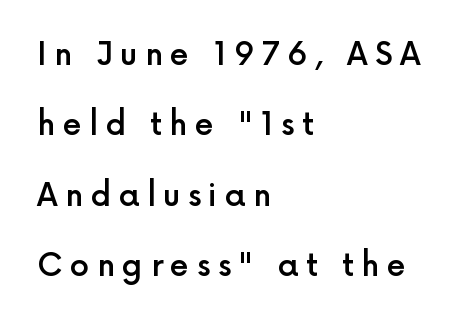
Type style note: lacks serifs. Inter-character spacing is expanded well beyond the font's built-in metrics. Vertically, the passage feels expansive, rows floating well apart. No word sits above an underline. Summary of weight: moderately heavy, a semibold.
